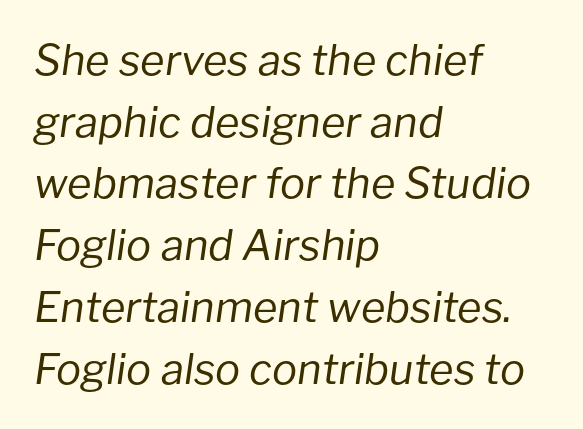
In CSS terms this would be text-align: left. Characters are canted at an angle relative to the baseline's perpendicular. One glance says typical: line gaps are just what's usual. You could not count columns in this text — the font is proportionally spaced. Is the stroke heavy? The answer is a plain regular-or-lighter.
